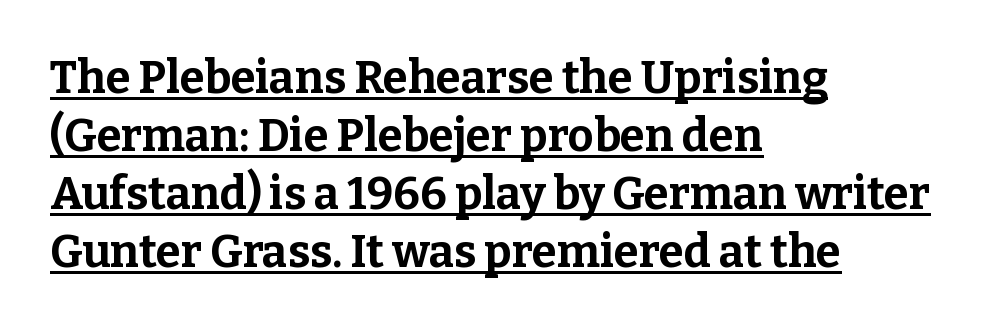
The image shows 45 px bold serif type, upright; set left-aligned, normal line spacing (1.29x), normal letter spacing, underlined; low stroke contrast and a medium x-height.
